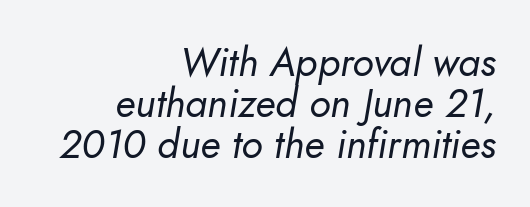
The image shows 40 px regular-weight type, italic (leaning right); set right-aligned, tight line spacing (1.03x), normal letter spacing, not underlined; low stroke contrast and a small x-height.
